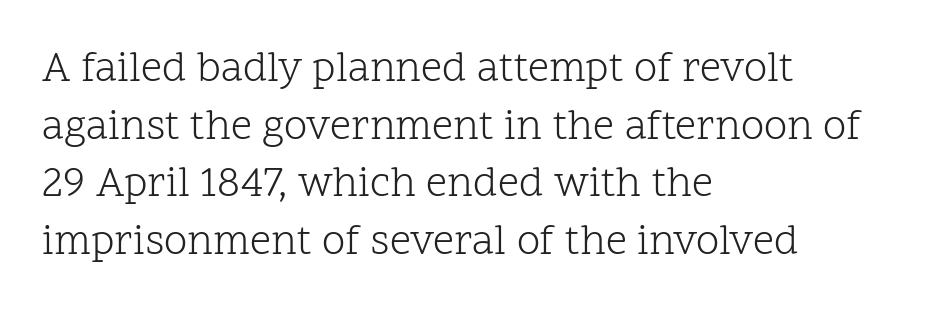
Q: Is the text bold? A: No.
Q: Is the text italic (slanted)? A: No, it is upright.
Q: Is the typeface a serif or a sans-serif typeface? A: Serif.
Q: Is the text underlined? A: No.
Q: How is the paragraph aligned? A: Left-aligned.
Q: Is the spacing between letters normal or unusually wide? A: Normal.
Q: Is the spacing between lines tight, normal or loose? A: Normal.
Q: Width (condensed, normal, or wide)? A: Normal.
Q: Stroke contrast? A: Low.
Q: x-height? A: Medium.
Q: Monospaced? A: No.
